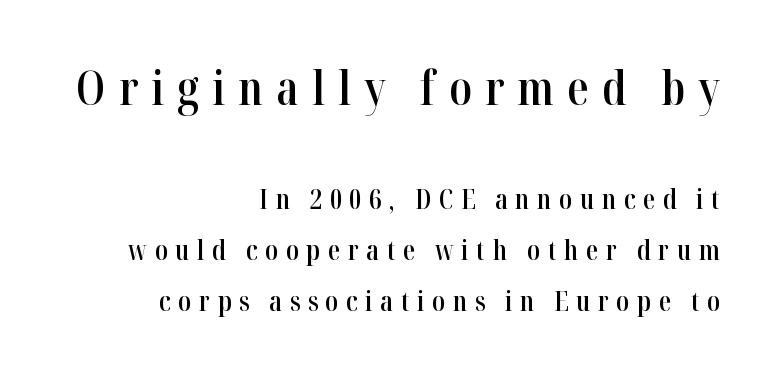
Proportional: the letters do not fall into vertical columns. Check under the words: just untouched page. Size contrast runs from large at the top to small at the bottom. This is roman type, the default non-slanted kind. Here the glyphs are tracked loosely, breaking word shapes into spaced letters.
